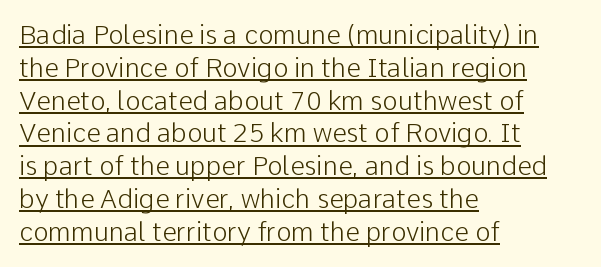
The image shows 26 px text type, upright; set left-aligned, normal line spacing (1.26x), normal letter spacing, underlined.
